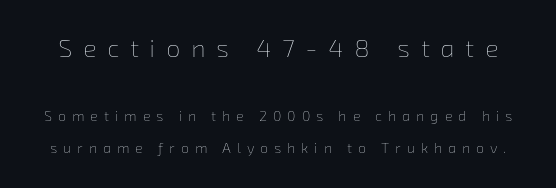
{"bold": "no", "underline": "no", "line_spacing": "loose", "line_spacing_ratio": 2.22, "letter_spacing": "wide", "letter_spacing_em": 0.44, "larger_block": "first", "size_ratio": 1.79, "glyph_px": 25}
